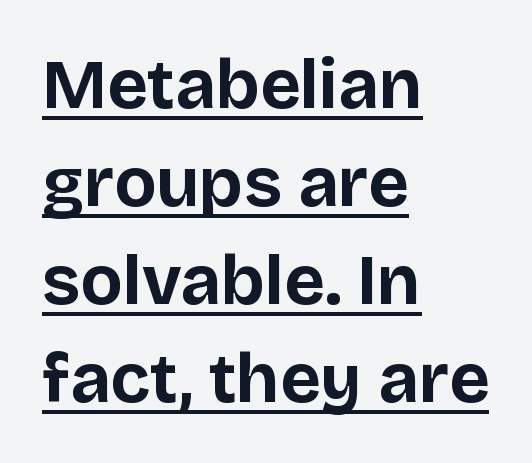
{"serif": "no", "italic": "no", "bold": "yes", "weight": "bold", "width": "normal", "stroke_contrast": "low", "x_height": "large", "monospaced": "no", "underline": "yes", "align": "left", "line_spacing": "normal", "line_spacing_ratio": 1.4, "letter_spacing": "normal", "letter_spacing_em": 0.0, "glyph_px": 70}
